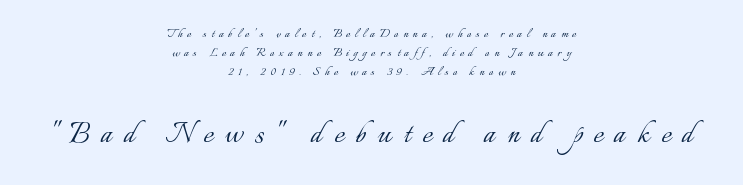
Q: Is the text bold? A: No.
Q: Is the text italic (slanted)? A: Yes.
Q: Is the text underlined? A: No.
Q: How is the paragraph aligned? A: Centered.
Q: Is the spacing between letters normal or unusually wide? A: Unusually wide.
Q: Is the spacing between lines tight, normal or loose? A: Normal.
Q: Which block of text is set in a larger size, the first (top) or the second (bottom)? A: The second (bottom) one.
Q: Width (condensed, normal, or wide)? A: Normal.
Q: Stroke contrast? A: Low.
Q: x-height? A: Small.
Q: Monospaced? A: No.
